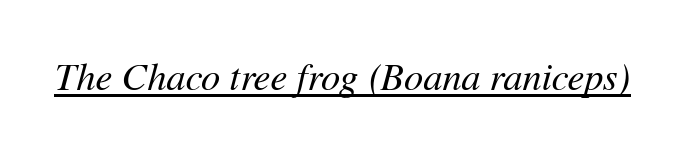
Nothing heavy about these letters — not bold at all. In terms of letterspacing, this is plain default setting. An italicized treatment has been applied to the whole sample. Note the varied advance widths — an 'i' is clearly narrower than an 'm'. The typesetter has applied underlining to the passage shown.
